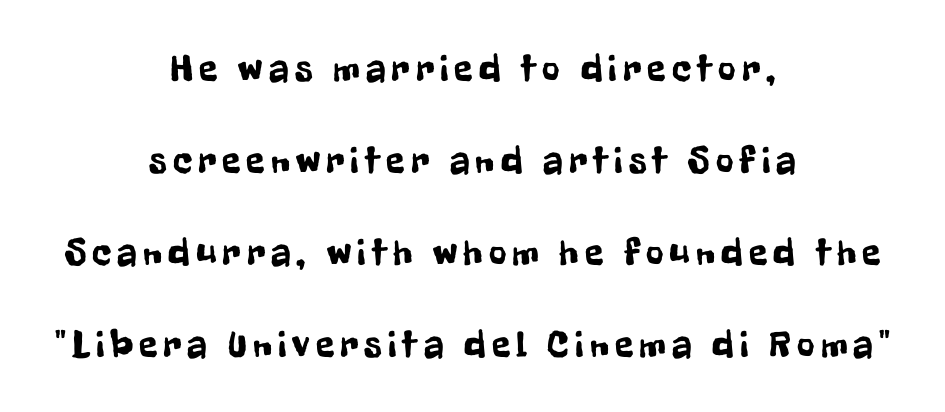
Q: Is the text italic (slanted)? A: No, it is upright.
Q: Is the typeface a serif or a sans-serif typeface? A: Sans-serif.
Q: Is the text underlined? A: No.
Q: How is the paragraph aligned? A: Centered.
Q: Is the spacing between lines tight, normal or loose? A: Loose.
Q: Width (condensed, normal, or wide)? A: Condensed.
Q: Stroke contrast? A: Low.
Q: x-height? A: Medium.
Q: Monospaced? A: No.
